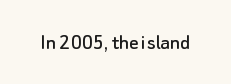
{"italic": "no", "underline": "no", "letter_spacing": "normal", "letter_spacing_em": 0.0, "glyph_px": 23}
